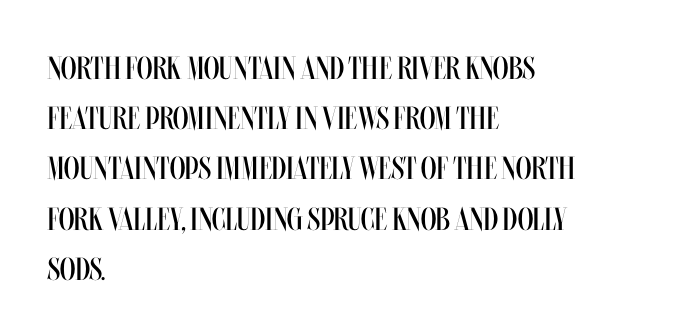
The image shows 32 px regular-weight, condensed type, upright; set left-aligned, normal line spacing (1.57x), normal letter spacing, not underlined; medium stroke contrast and a large x-height.
